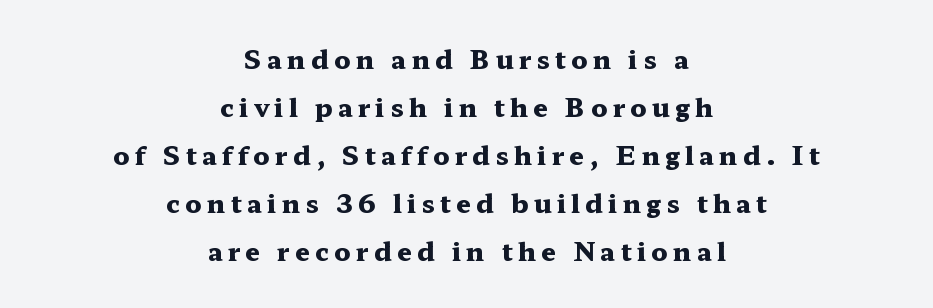
Q: Is the text bold? A: Yes.
Q: Is the text italic (slanted)? A: No, it is upright.
Q: Is the text underlined? A: No.
Q: How is the paragraph aligned? A: Centered.
Q: Is the spacing between letters normal or unusually wide? A: Unusually wide.
